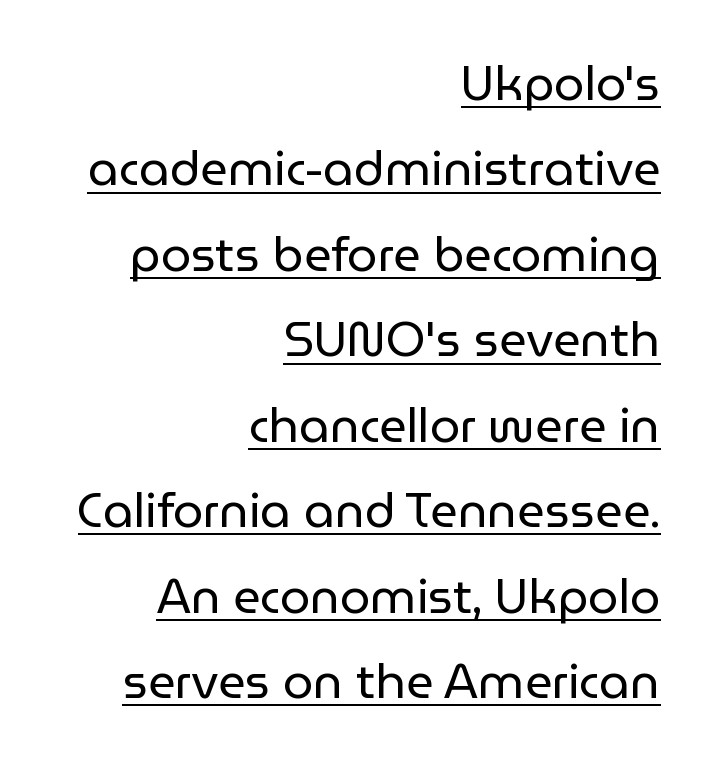
Ordinary non-slanted type is in use. You could call the tracking neutral — neither tight nor loose. Note the varied advance widths — an 'i' is clearly narrower than an 'm'. This is not heavy type; no bold has been used. Type style note: lacks serifs. Line ends are locked; line starts wander.
